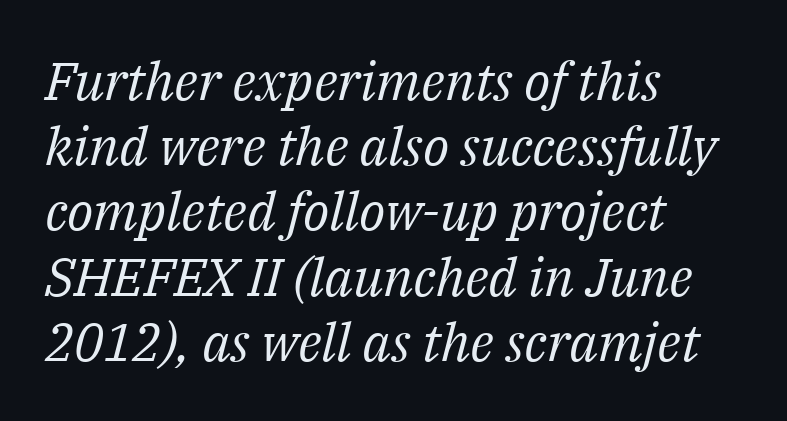
Classification — serif. Stems here are at most as thick as an everyday book face. Slant detected: the letters are inclined. Between one letter and the next there's only the usual sliver of space. One-word summary of the alignment: left. Lines of text with bare space underneath.
